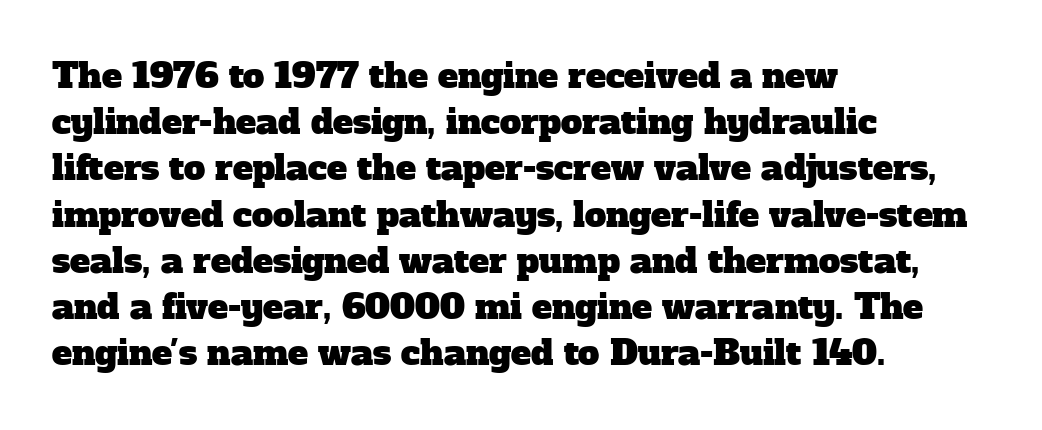
{"serif": "yes", "width": "normal", "stroke_contrast": "low", "x_height": "medium", "monospaced": "no", "underline": "no", "align": "left", "line_spacing": "normal", "line_spacing_ratio": 1.36, "letter_spacing": "normal", "letter_spacing_em": 0.0, "glyph_px": 34}
